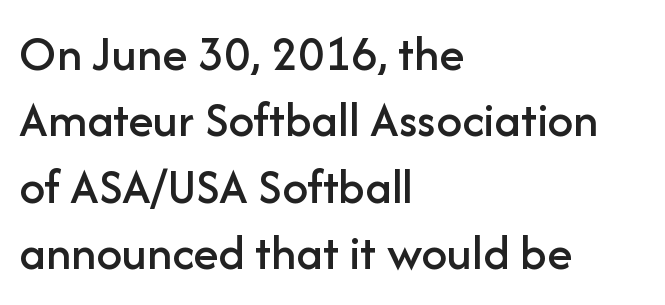
{"serif": "no", "italic": "no", "width": "normal", "stroke_contrast": "low", "x_height": "medium", "monospaced": "no", "underline": "no", "align": "left", "line_spacing": "normal", "line_spacing_ratio": 1.3, "letter_spacing": "normal", "letter_spacing_em": 0.0, "glyph_px": 51}
